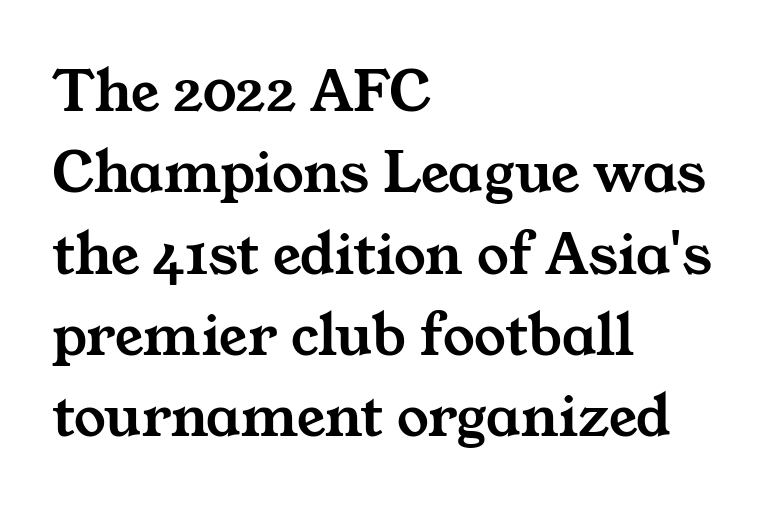
The image shows 63 px wide serif type; set left-aligned, normal line spacing (1.29x), normal letter spacing, not underlined; medium stroke contrast and a medium x-height.
